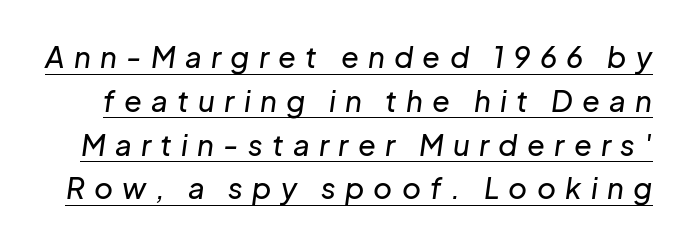
Q: Is the text italic (slanted)? A: Yes, it leans right by about 8 degrees.
Q: Is the text underlined? A: Yes.
Q: Is the spacing between letters normal or unusually wide? A: Unusually wide.
Q: Is the spacing between lines tight, normal or loose? A: Normal.
Q: Width (condensed, normal, or wide)? A: Normal.
Q: Stroke contrast? A: Low.
Q: x-height? A: Medium.
Q: Monospaced? A: No.
